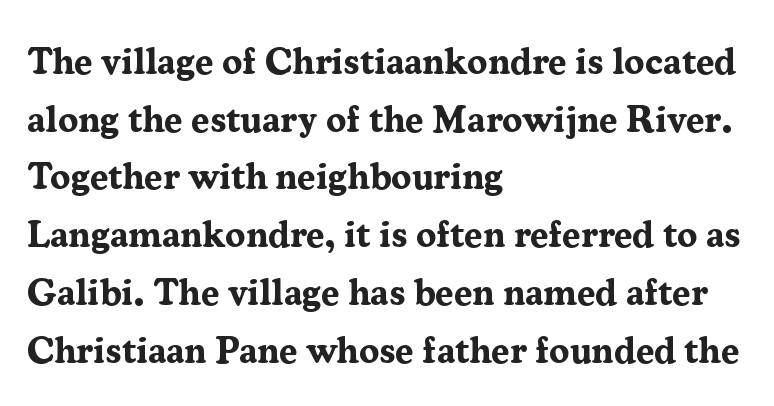
{"serif": "yes", "italic": "no", "bold": "yes", "weight": "bold", "width": "normal", "stroke_contrast": "medium", "x_height": "medium", "monospaced": "no", "underline": "no", "align": "left", "line_spacing": "normal", "line_spacing_ratio": 1.56, "letter_spacing": "normal", "letter_spacing_em": 0.0, "glyph_px": 37}
